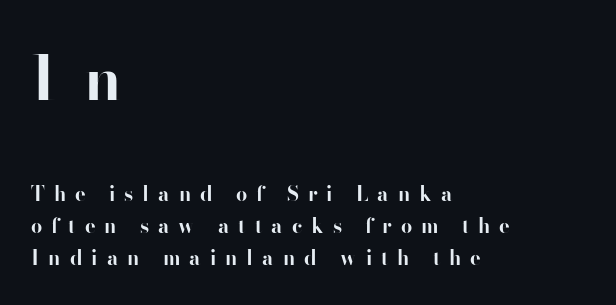
{"serif": "no", "italic": "no", "bold": "yes", "weight": "bold", "width": "normal", "stroke_contrast": "high", "x_height": "small", "monospaced": "no", "underline": "no", "align": "left", "line_spacing": "normal", "line_spacing_ratio": 1.61, "letter_spacing": "wide", "letter_spacing_em": 0.45, "larger_block": "first", "size_ratio": 3.05, "glyph_px": 61}
